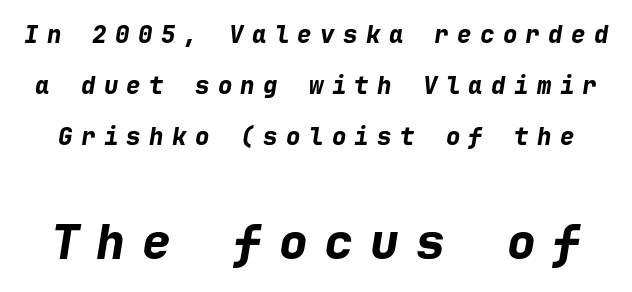
Quick note: italic. Regarding leading, the lines here are spaced well apart. Typesetter's note — lower block bumped up in size, upper block left smaller. The face used here is rendered with a markedly widened letterfit. The strokes are fattened all the way to bold.
